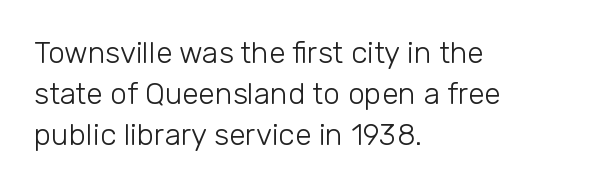
The rag falls on the right side of this text block. Words appear dense and cohesive because spacing is normal. The letters advance in unequal steps, a hallmark of proportional type. On a weight scale, this lands at 450 or below.
